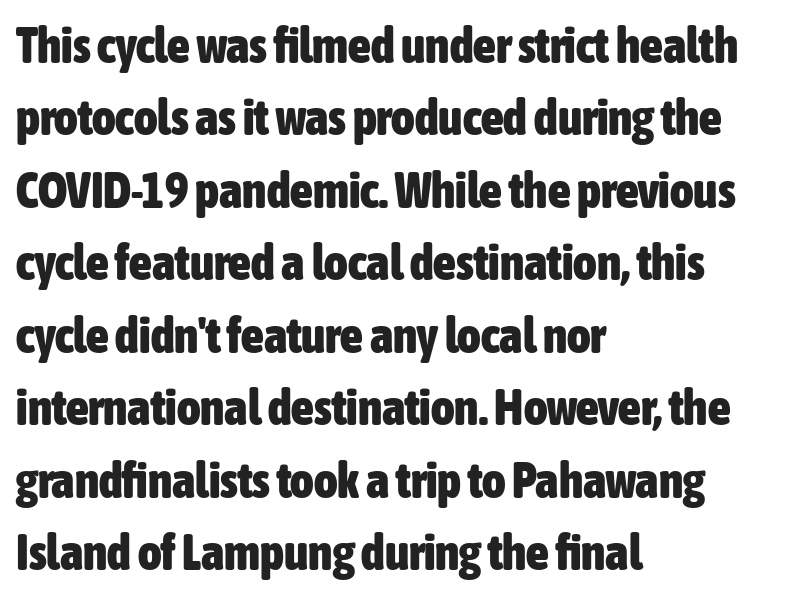
Glance below the letters and you will spot only blank space. The typeface chosen for these lines omits serifs. This sample has the flowing, uneven cadence of proportional lettering. The specimen reads as upright at a glance. Line starts are locked; line ends wander. Does the leading feel generous? No, just average.
